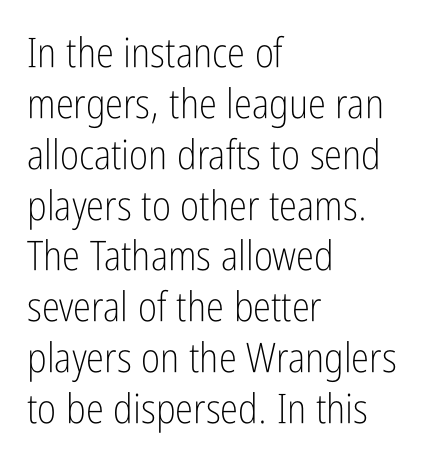
I'd call this a sans setting — the letters go barefoot. A typesetter would call this proportional, since set widths differ per character. Stems and bowls with no extra thickness — not bold. The letterforms sit shoulder to shoulder at normal distance.
